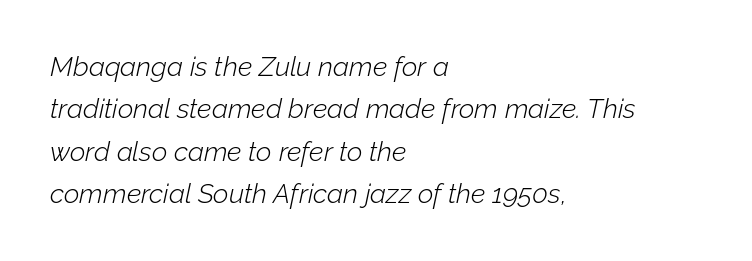
This sample uses an oblique cut, with every glyph tilted off the vertical. Honestly, the letter spacing is just normal — you wouldn't notice it. Leading matches the norm, producing a regular column. Lines of text with bare space underneath.
